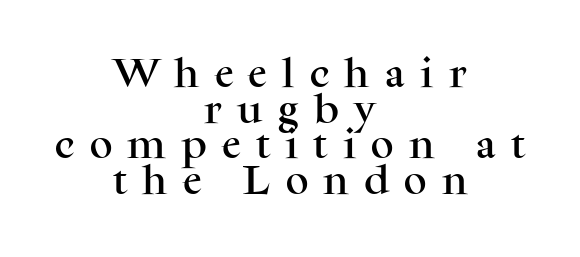
Q: Is the text italic (slanted)? A: No, it is upright.
Q: Is the typeface a serif or a sans-serif typeface? A: Serif.
Q: Is the text underlined? A: No.
Q: How is the paragraph aligned? A: Centered.
Q: Is the spacing between letters normal or unusually wide? A: Unusually wide.
Q: Is the spacing between lines tight, normal or loose? A: Tight.
Q: Width (condensed, normal, or wide)? A: Normal.
Q: Stroke contrast? A: Medium.
Q: x-height? A: Medium.
Q: Monospaced? A: No.
